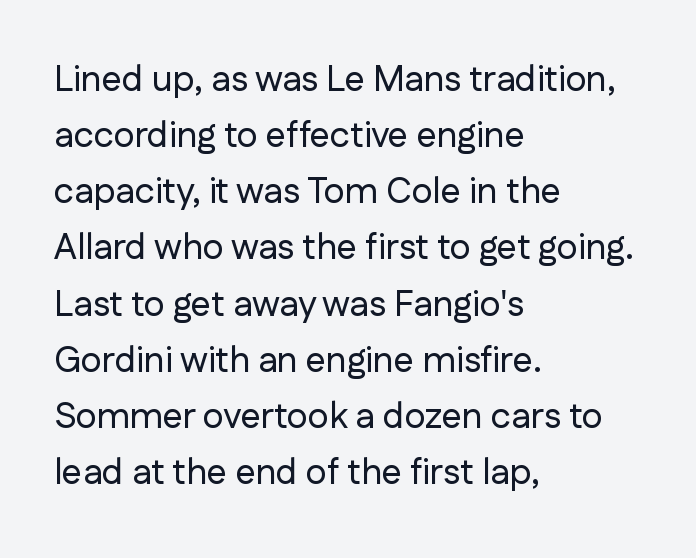
The image shows 36 px sans-serif type, upright; set left-aligned, normal line spacing (1.56x), normal letter spacing, not underlined; low stroke contrast and a medium x-height.
